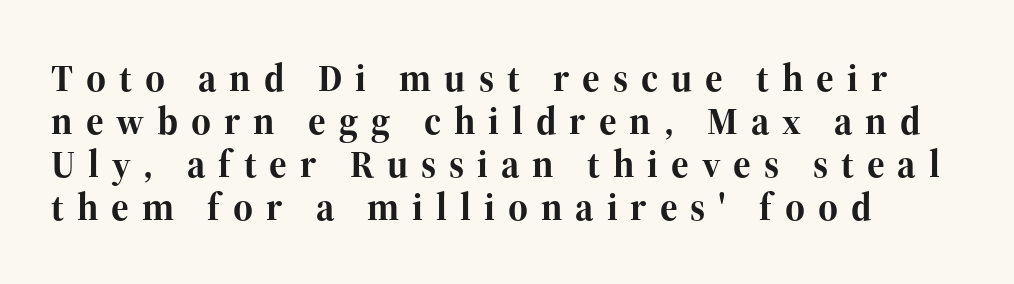
The image shows 38 px bold serif type, upright; set left-aligned, tight line spacing (1.13x), unusually wide letter spacing (+0.34 em), not underlined; high stroke contrast and a medium x-height.
